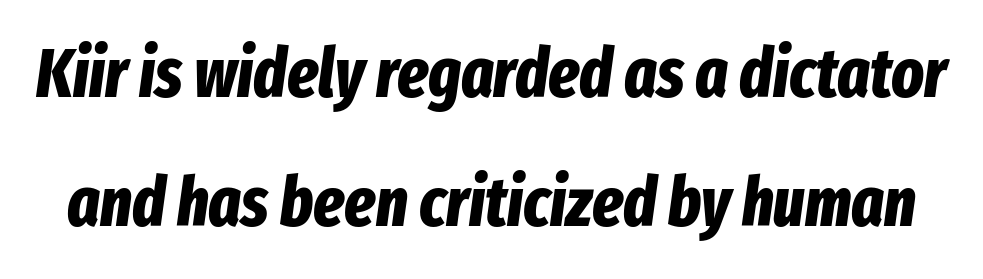
The whole block is typeset with a tilt. Plenty of ink on the page — the face is bold. The rendering uses natural spacing where letterforms have individual widths. Observe the ordinary spacing: letters are neighbours, not strangers. Unmarked baselines from the first word to the last.
